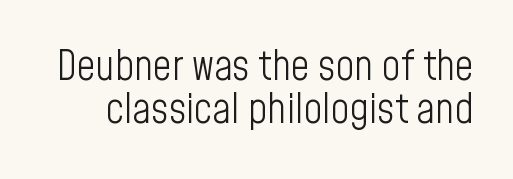
{"serif": "no", "italic": "no", "bold": "no", "weight": "light", "width": "condensed", "stroke_contrast": "low", "x_height": "medium", "monospaced": "no", "underline": "no", "line_spacing": "tight", "line_spacing_ratio": 1.04, "letter_spacing": "normal", "letter_spacing_em": 0.0, "glyph_px": 41}
